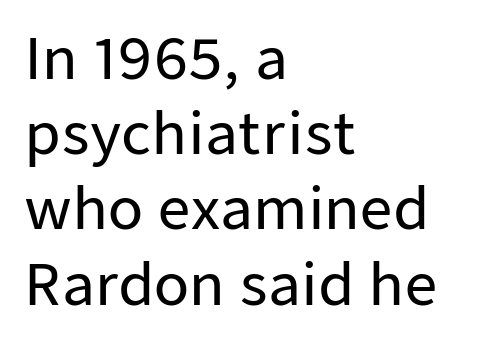
Q: Is the text italic (slanted)? A: No, it is upright.
Q: Is the typeface a serif or a sans-serif typeface? A: Sans-serif.
Q: Is the text underlined? A: No.
Q: How is the paragraph aligned? A: Left-aligned.
Q: Is the spacing between letters normal or unusually wide? A: Normal.
Q: Is the spacing between lines tight, normal or loose? A: Normal.
Q: Width (condensed, normal, or wide)? A: Normal.
Q: Stroke contrast? A: Low.
Q: x-height? A: Medium.
Q: Monospaced? A: No.
